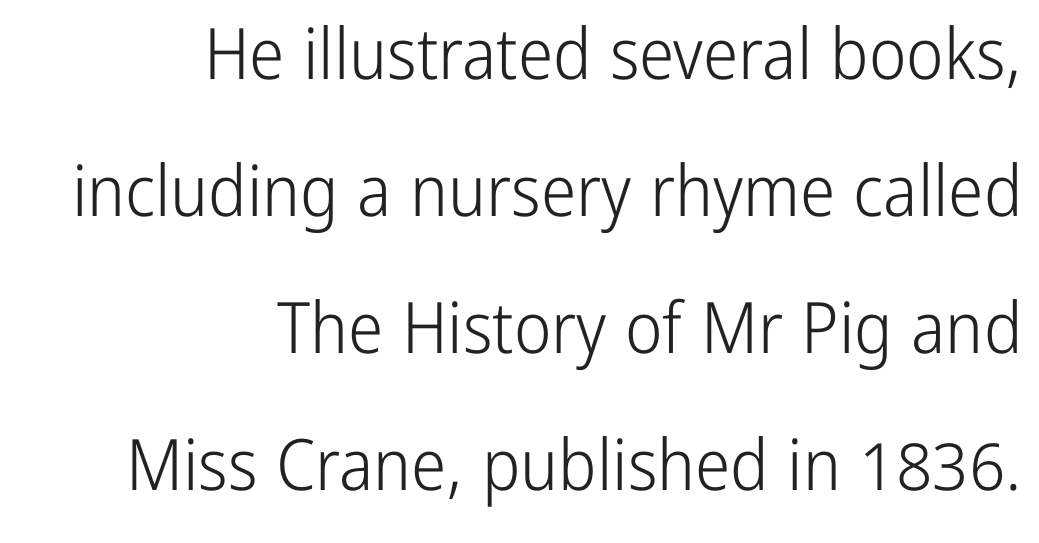
The image shows 71 px light, condensed sans-serif type, upright; set right-aligned, loose line spacing (1.93x), normal letter spacing, not underlined; low stroke contrast and a medium x-height.
